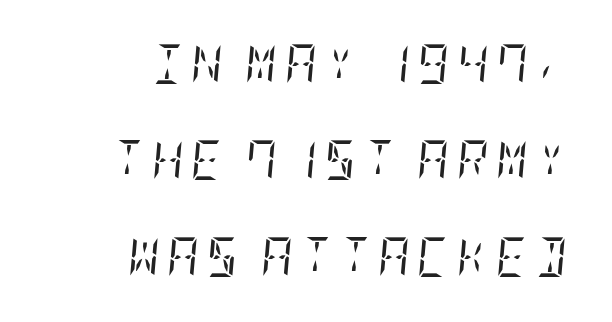
Descenders hang freely into open space. Stems here are at most as thick as an everyday book face. Would a proofreader flag this as italicized? Yes. Line ends are locked; line starts wander.
